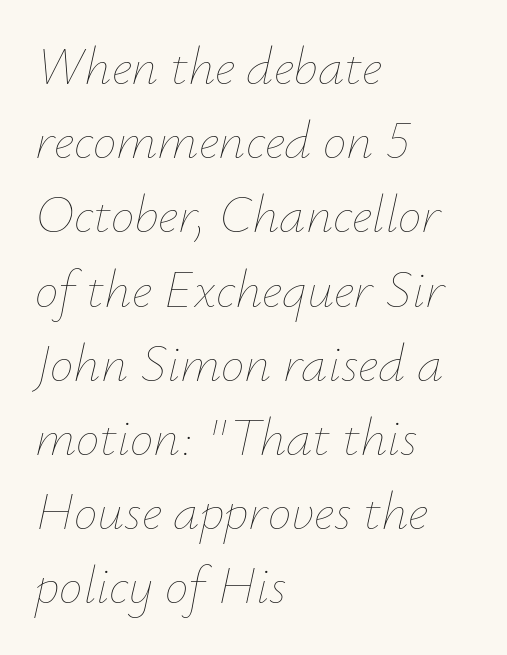
Q: Is the text bold? A: No.
Q: Is the text italic (slanted)? A: Yes, it leans right by about 12 degrees.
Q: Is the text underlined? A: No.
Q: How is the paragraph aligned? A: Left-aligned.
Q: Is the spacing between letters normal or unusually wide? A: Normal.
Q: Is the spacing between lines tight, normal or loose? A: Normal.
Q: Width (condensed, normal, or wide)? A: Normal.
Q: Stroke contrast? A: Low.
Q: x-height? A: Small.
Q: Monospaced? A: No.
